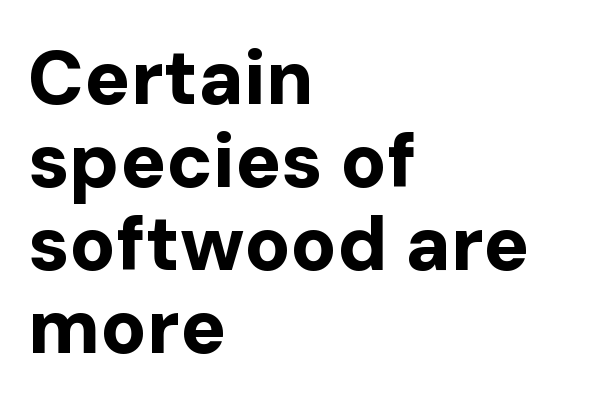
Q: Is the text bold? A: Yes.
Q: Is the text italic (slanted)? A: No, it is upright.
Q: Is the typeface a serif or a sans-serif typeface? A: Sans-serif.
Q: Is the text underlined? A: No.
Q: How is the paragraph aligned? A: Left-aligned.
Q: Is the spacing between letters normal or unusually wide? A: Normal.
Q: Is the spacing between lines tight, normal or loose? A: Tight.
Q: Width (condensed, normal, or wide)? A: Normal.
Q: Stroke contrast? A: Low.
Q: x-height? A: Medium.
Q: Monospaced? A: No.
